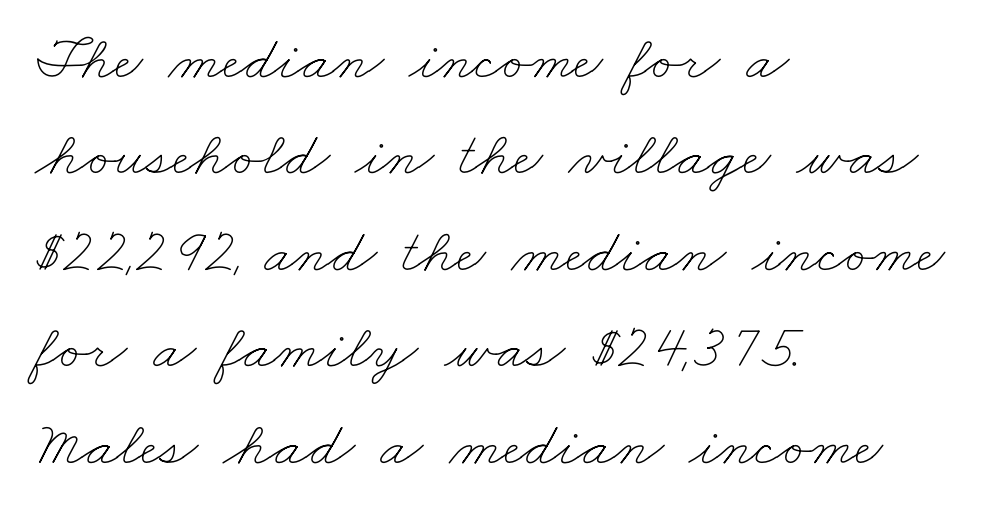
Bare-footed words on every line. Leftover space on each line is placed entirely after the last word. Look at the tracking — it's just the regular setting, nothing added. Note the varied advance widths — an 'i' is clearly narrower than an 'm'.
